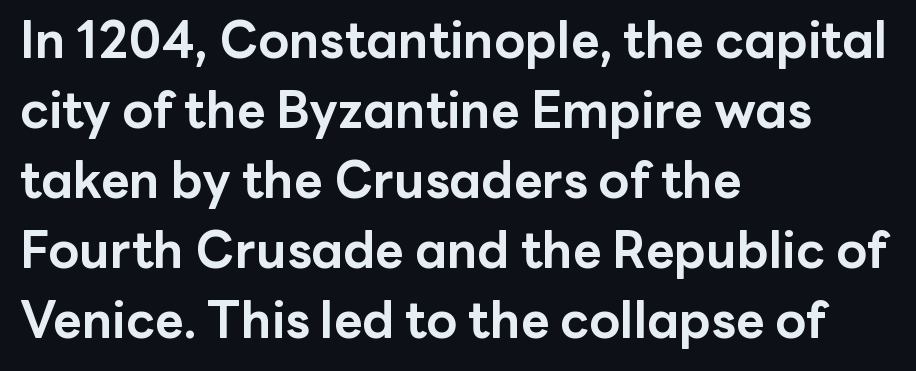
Q: Is the text bold? A: Yes.
Q: Is the text italic (slanted)? A: No, it is upright.
Q: Is the typeface a serif or a sans-serif typeface? A: Sans-serif.
Q: Is the text underlined? A: No.
Q: How is the paragraph aligned? A: Left-aligned.
Q: Is the spacing between letters normal or unusually wide? A: Normal.
Q: Is the spacing between lines tight, normal or loose? A: Normal.
Q: Width (condensed, normal, or wide)? A: Normal.
Q: Stroke contrast? A: Low.
Q: x-height? A: Medium.
Q: Monospaced? A: No.
